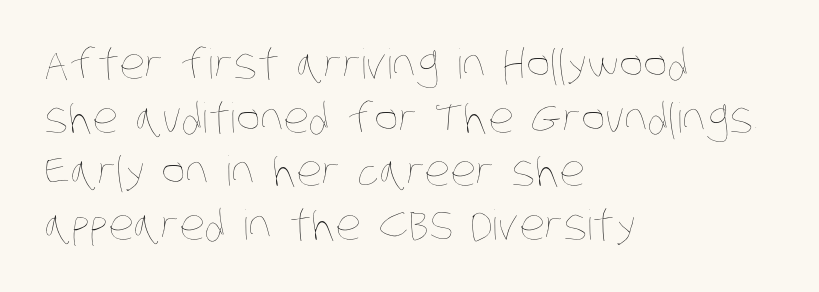
The image shows 41 px thin, condensed type; set left-aligned, normal line spacing (1.31x), normal letter spacing, not underlined; low stroke contrast and a large x-height.
